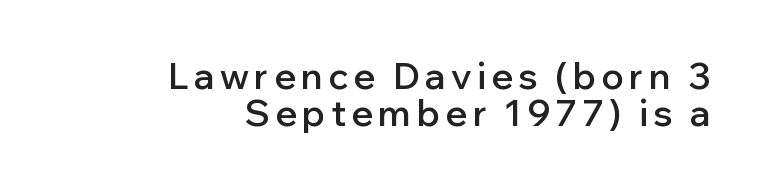
Font category for this specimen: sans-serif. What weight is shown? A semibold, between regular and bold. Varying glyph widths throughout — classic text-font behaviour. All the whitespace from short lines collects on the left. Upright lettering throughout.
